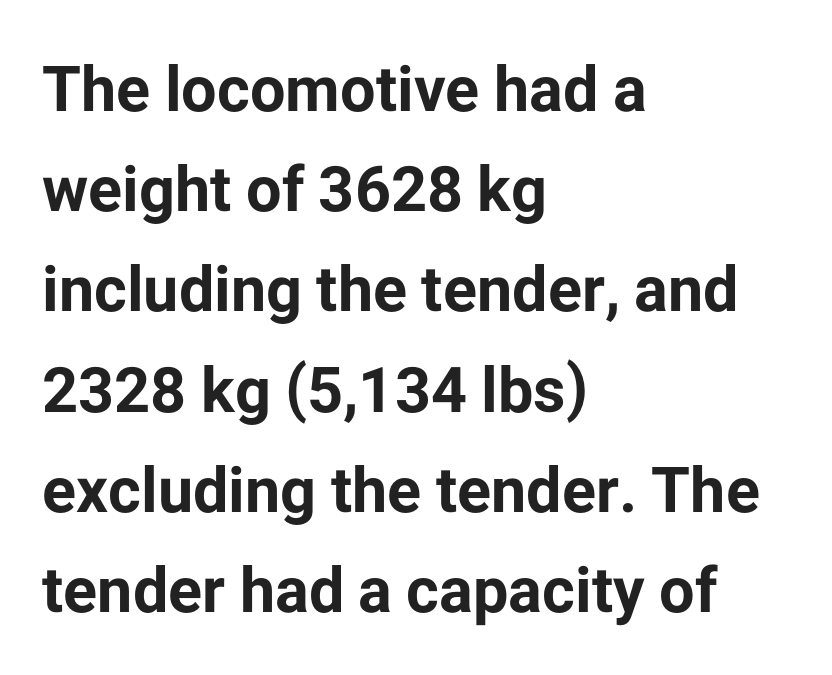
{"serif": "no", "italic": "no", "bold": "yes", "weight": "bold", "width": "normal", "stroke_contrast": "low", "x_height": "medium", "monospaced": "no", "underline": "no", "align": "left", "line_spacing": "normal", "line_spacing_ratio": 1.59, "letter_spacing": "normal", "letter_spacing_em": 0.0, "glyph_px": 63}
